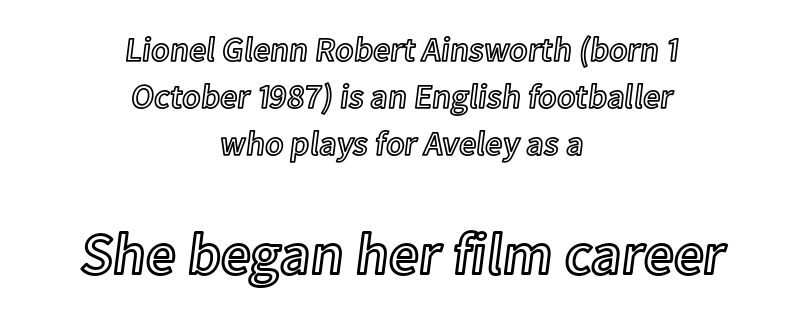
{"width": "normal", "x_height": "medium", "monospaced": "no", "underline": "no", "align": "center", "line_spacing": "normal", "line_spacing_ratio": 1.38, "letter_spacing": "normal", "letter_spacing_em": 0.0, "larger_block": "second", "size_ratio": 1.74, "glyph_px": 59}
